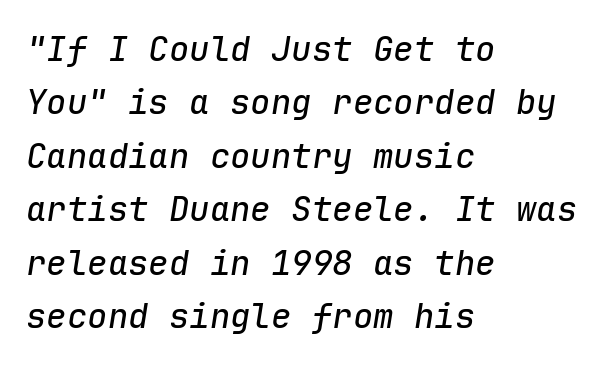
Short note: letters normally spaced. Spacing verdict: monospaced, one width for all characters. When letters slant like this, we call the style italic. Is the block centered? No — it sits flush against the left margin. Beneath every word, the page is bare.
